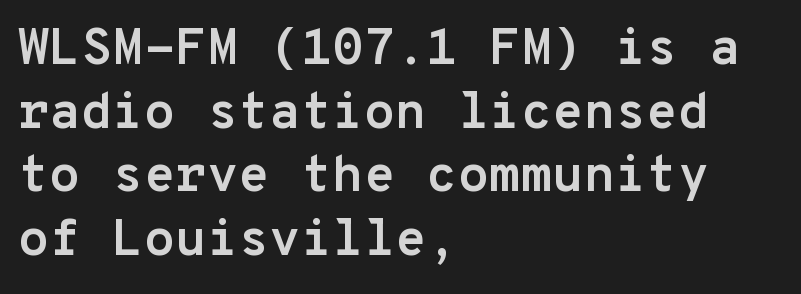
The passage shown is typeset with a sans-serif family. The type sits square on the baseline with zero lean. Words float on clear page, feet unadorned. Caption: multi-line text, flush left, ragged right. Fixed-width glyphs throughout — classic coding-font behaviour.
